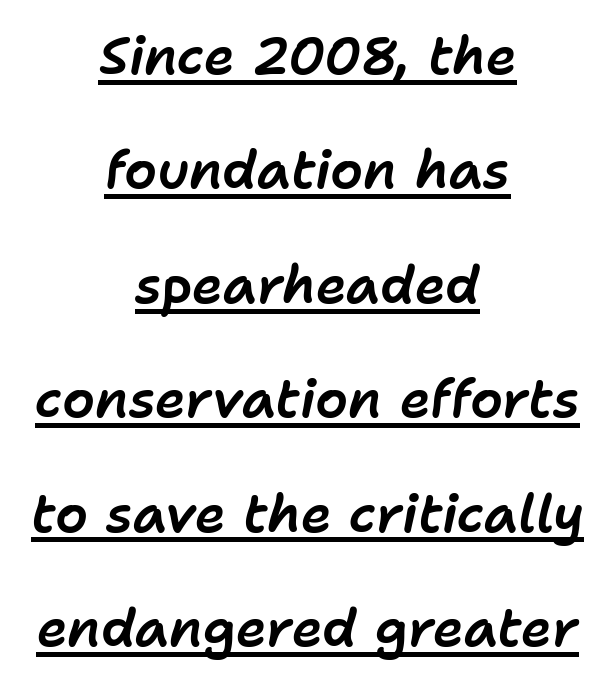
The image shows 52 px text type, italic (leaning right); set centered, loose line spacing (2.2x), normal letter spacing, underlined; low stroke contrast and a medium x-height.
